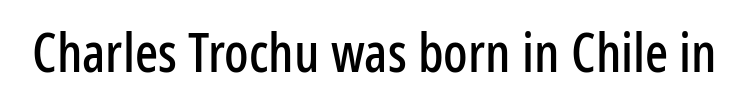
{"serif": "no", "italic": "no", "width": "condensed", "stroke_contrast": "low", "x_height": "medium", "monospaced": "no", "underline": "no", "letter_spacing": "normal", "letter_spacing_em": 0.0, "glyph_px": 54}
